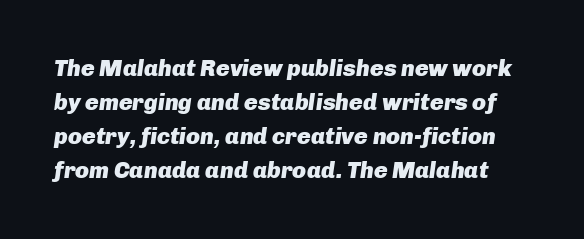
Q: Is the text bold? A: Yes.
Q: Is the text italic (slanted)? A: Yes, it leans right by about 8 degrees.
Q: Is the text underlined? A: No.
Q: Is the spacing between letters normal or unusually wide? A: Normal.
Q: Is the spacing between lines tight, normal or loose? A: Normal.
